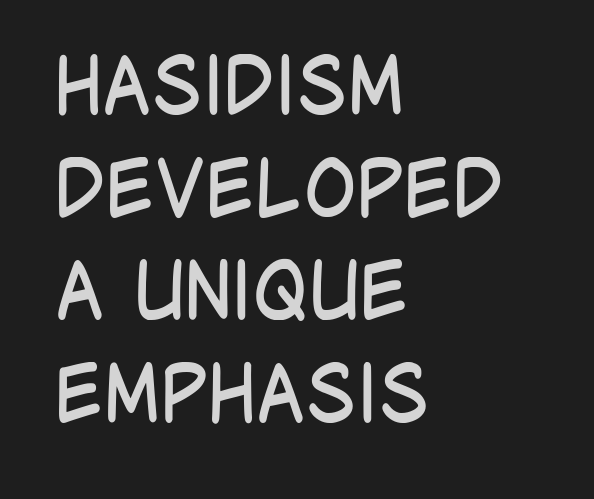
A typesetter would call this zero additional tracking. All the whitespace from short lines collects on the right. Regular leading. These lines were composed using upright roman letters. No word sits above an underline.
